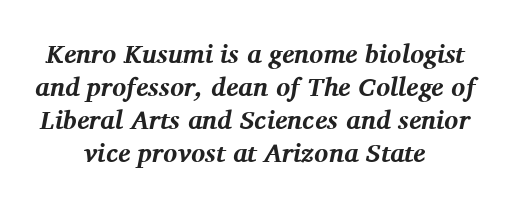
The image shows 26 px bold type, italic (leaning right); set centered, normal line spacing (1.27x), normal letter spacing, not underlined.
